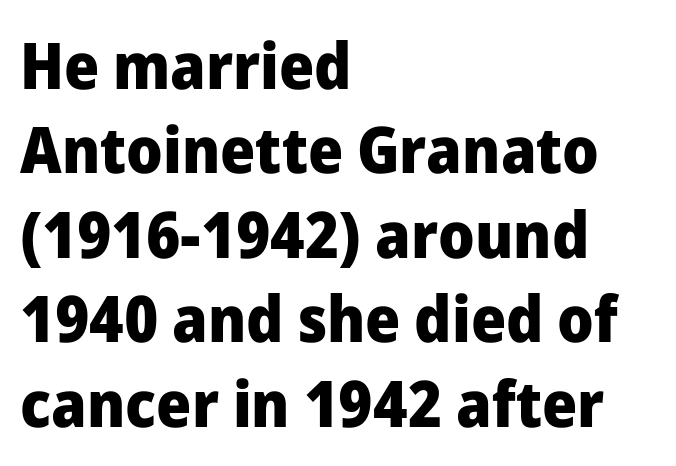
Q: Is the text bold? A: Yes.
Q: Is the text italic (slanted)? A: No, it is upright.
Q: Is the typeface a serif or a sans-serif typeface? A: Sans-serif.
Q: Is the text underlined? A: No.
Q: How is the paragraph aligned? A: Left-aligned.
Q: Is the spacing between letters normal or unusually wide? A: Normal.
Q: Is the spacing between lines tight, normal or loose? A: Normal.
Q: Width (condensed, normal, or wide)? A: Normal.
Q: Stroke contrast? A: Low.
Q: x-height? A: Medium.
Q: Monospaced? A: No.
